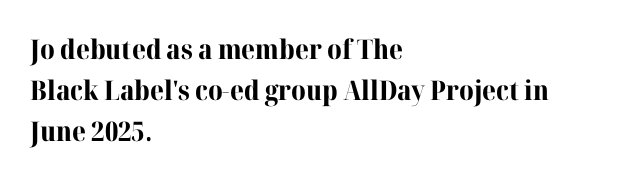
Q: Is the text bold? A: Yes.
Q: Is the text italic (slanted)? A: No, it is upright.
Q: Is the text underlined? A: No.
Q: How is the paragraph aligned? A: Left-aligned.
Q: Is the spacing between letters normal or unusually wide? A: Normal.
Q: Is the spacing between lines tight, normal or loose? A: Normal.
